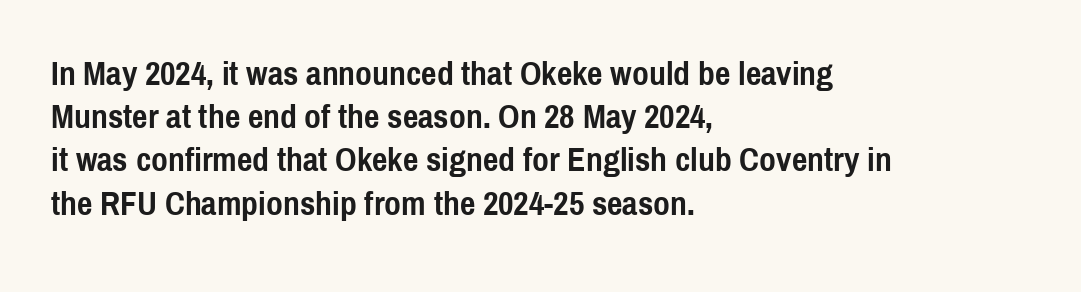
One glance says typical: line gaps are just what's usual. Emphasis by weight is at full strength: bold. The rendering uses natural spacing where letterforms have individual widths. Inter-character spacing is left at the font's built-in metrics. The typesetter chose a ragged-right arrangement here. The space beneath each line is pristine and unruled.
